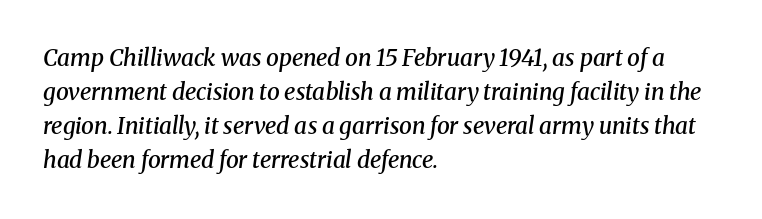
The image shows 23 px text type, italic (leaning right); set left-aligned, normal line spacing (1.48x), normal letter spacing, not underlined.
